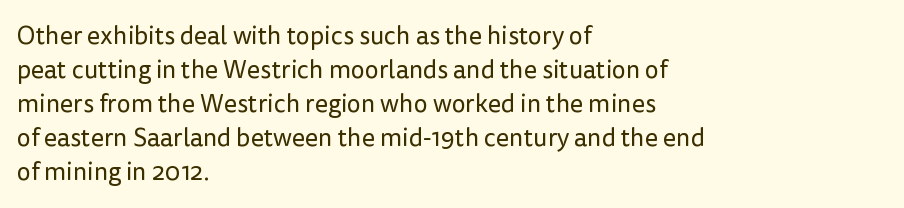
Q: Is the text bold? A: No.
Q: Is the text italic (slanted)? A: No, it is upright.
Q: Is the text underlined? A: No.
Q: How is the paragraph aligned? A: Left-aligned.
Q: Is the spacing between letters normal or unusually wide? A: Normal.
Q: Is the spacing between lines tight, normal or loose? A: Normal.
